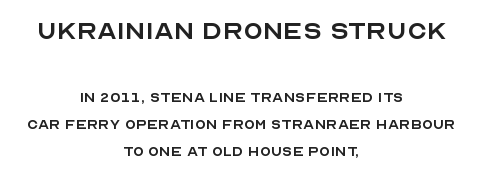
The image shows 32 px regular-weight sans-serif type, upright; set centered, normal line spacing (1.49x), normal letter spacing, not underlined; the first (top) block is 1.78x larger; a large x-height.
